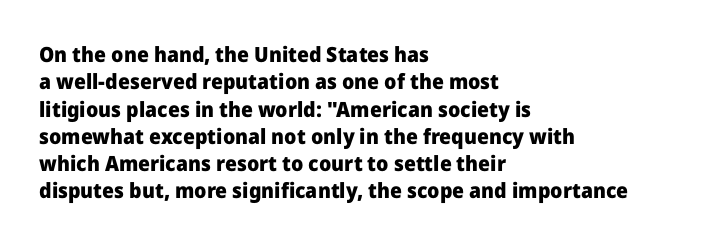
{"italic": "no", "bold": "yes", "underline": "no", "align": "left", "line_spacing": "normal", "line_spacing_ratio": 1.3, "letter_spacing": "normal", "letter_spacing_em": 0.0, "glyph_px": 21}
